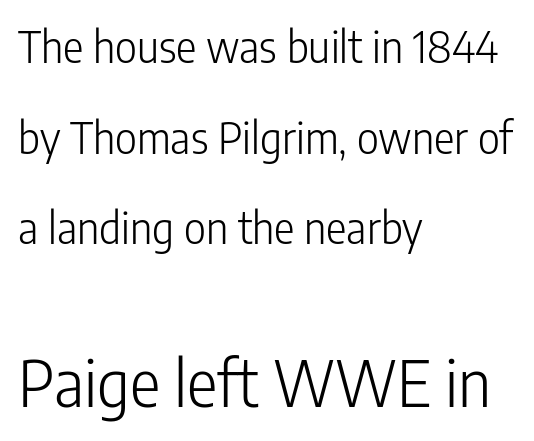
The image shows 64 px light, condensed sans-serif type, upright; set left-aligned, loose line spacing (2.11x), normal letter spacing, not underlined; the second (bottom) block is 1.49x larger; low stroke contrast and a medium x-height.
